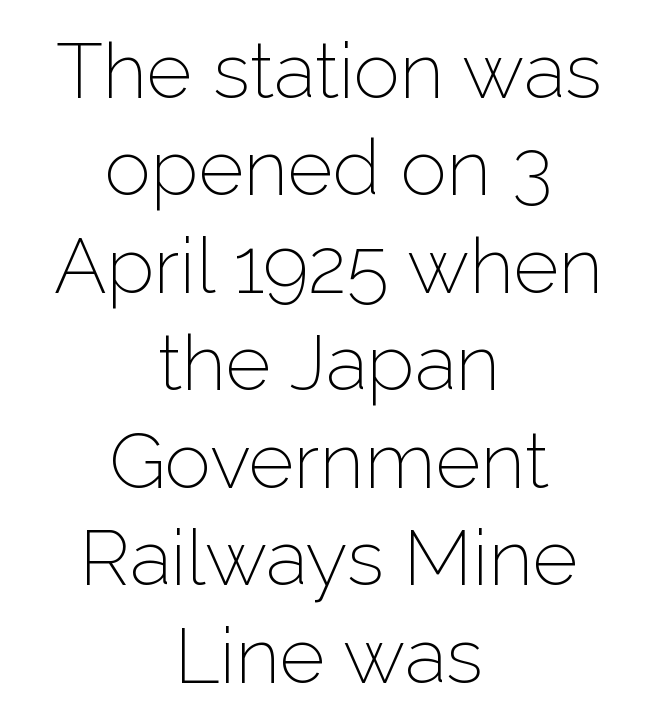
{"serif": "no", "italic": "no", "bold": "no", "weight": "light", "width": "normal", "stroke_contrast": "low", "x_height": "medium", "monospaced": "no", "underline": "no", "align": "center", "line_spacing": "normal", "line_spacing_ratio": 1.25, "letter_spacing": "normal", "letter_spacing_em": 0.0, "glyph_px": 78}
